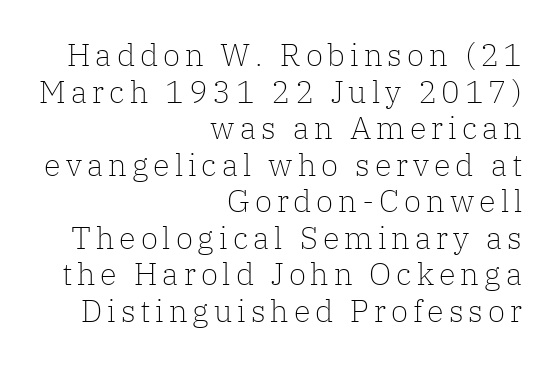
{"serif": "yes", "italic": "no", "bold": "no", "weight": "light", "width": "normal", "stroke_contrast": "low", "x_height": "medium", "monospaced": "no", "underline": "no", "align": "right", "line_spacing_ratio": 1.18, "glyph_px": 31}
